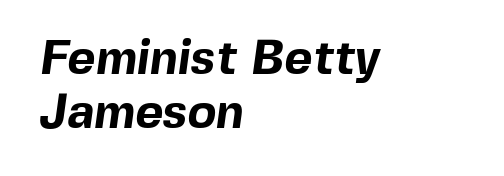
Clear beneath every line of the passage. Spacing verdict: proportional, widths tailored to each character. These lines stack with their left ends in a neat column. You'd pick this weight for a headline — it's a proper bold. Nope, no serifs anywhere on these letters.
